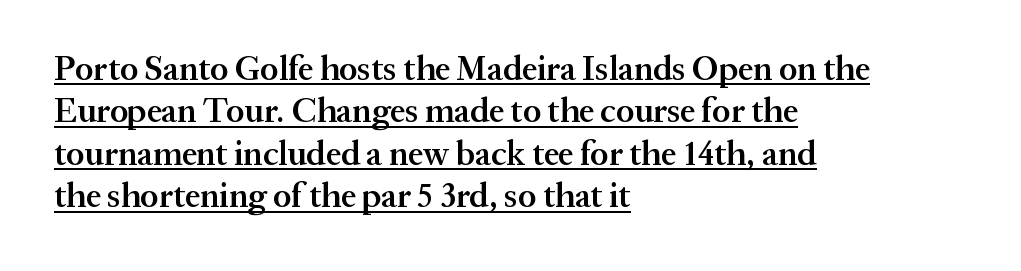
The string is rendered with underlining switched on. I'd call this a serif setting — the letters wear small feet. Quick note: interline space is typical. Posture: upright roman. Short and long lines alike share a common starting point at left. The gaps between neighbouring characters are ordinary and unremarkable.
